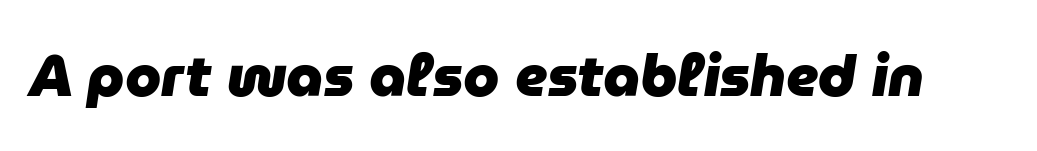
{"italic": "yes", "lean": "right", "slant_degrees": 9, "bold": "yes", "weight": "heavy", "width": "normal", "stroke_contrast": "low", "x_height": "medium", "monospaced": "no", "underline": "no", "letter_spacing": "normal", "letter_spacing_em": 0.0, "glyph_px": 58}
